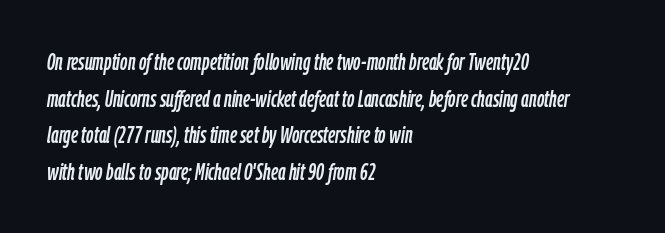
{"italic": "yes", "lean": "right", "slant_degrees": 9, "underline": "no", "align": "left", "line_spacing": "normal", "line_spacing_ratio": 1.59, "letter_spacing": "normal", "letter_spacing_em": 0.0, "glyph_px": 23}
